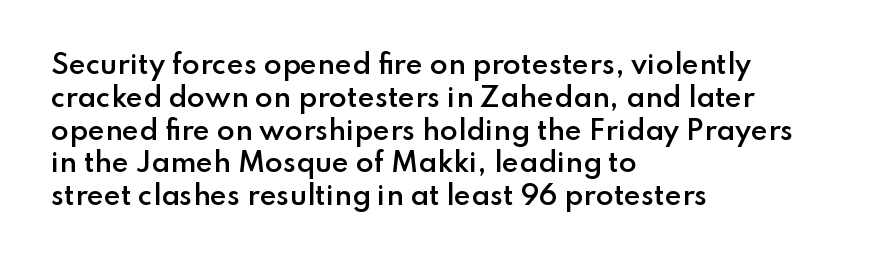
{"italic": "no", "bold": "semi", "underline": "no", "align": "left", "line_spacing": "normal", "line_spacing_ratio": 1.26, "letter_spacing": "normal", "letter_spacing_em": 0.0, "glyph_px": 26}
